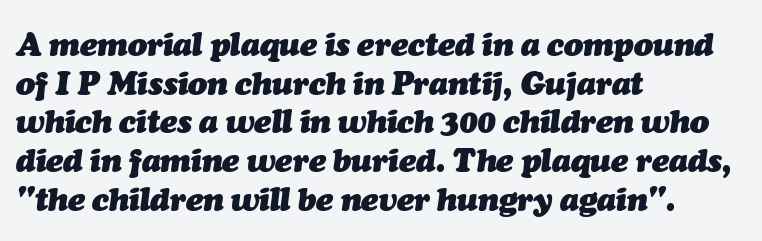
The image shows 32 px heavy type, italic (leaning right); set left-aligned, line spacing 1.21x, normal letter spacing, not underlined; medium stroke contrast and a medium x-height.
